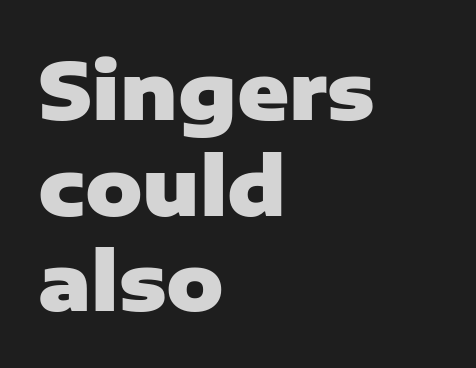
Q: Is the text bold? A: Yes.
Q: Is the text italic (slanted)? A: No, it is upright.
Q: Is the typeface a serif or a sans-serif typeface? A: Sans-serif.
Q: Is the text underlined? A: No.
Q: How is the paragraph aligned? A: Left-aligned.
Q: Is the spacing between letters normal or unusually wide? A: Normal.
Q: Width (condensed, normal, or wide)? A: Normal.
Q: Stroke contrast? A: Low.
Q: x-height? A: Medium.
Q: Monospaced? A: No.
